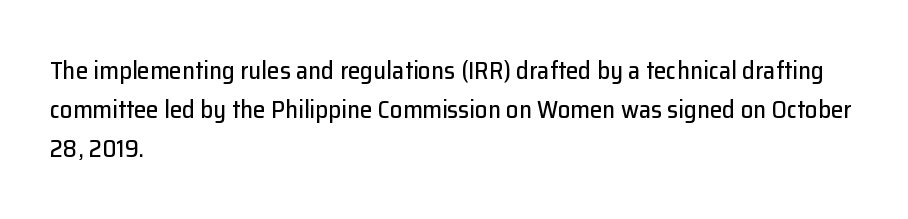
The image shows 25 px text type, upright; set left-aligned, normal line spacing (1.57x), normal letter spacing, not underlined.
